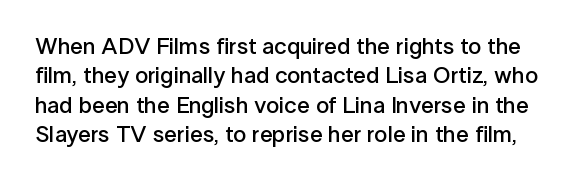
{"italic": "no", "bold": "semi", "underline": "no", "line_spacing": "normal", "line_spacing_ratio": 1.28, "letter_spacing": "normal", "letter_spacing_em": 0.0, "glyph_px": 23}
